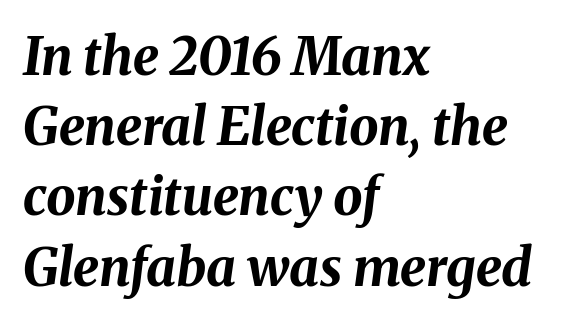
The image shows 52 px bold type, italic (leaning right); set left-aligned, normal line spacing (1.35x), normal letter spacing, not underlined; medium stroke contrast and a medium x-height.
